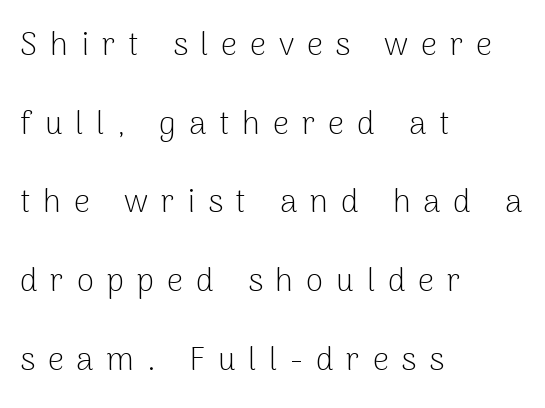
{"serif": "no", "italic": "no", "bold": "no", "weight": "light", "width": "normal", "stroke_contrast": "low", "x_height": "medium", "monospaced": "no", "underline": "no", "align": "left", "line_spacing": "loose", "line_spacing_ratio": 2.46, "letter_spacing": "wide", "letter_spacing_em": 0.4, "glyph_px": 32}
